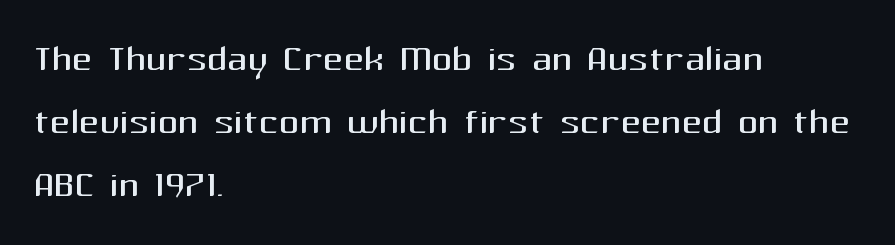
The image shows 50 px regular-weight sans-serif type, upright; set left-aligned, normal line spacing (1.26x), normal letter spacing, not underlined; medium stroke contrast and a medium x-height.
